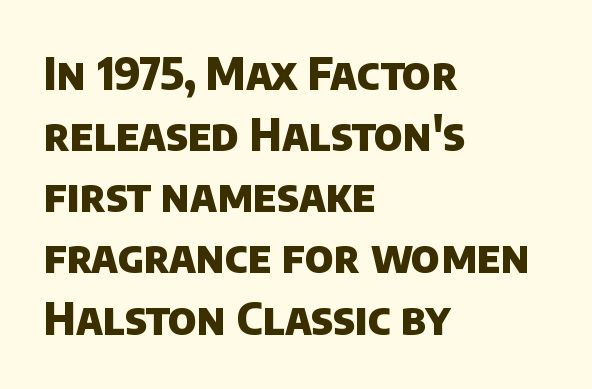
{"serif": "no", "bold": "yes", "weight": "heavy", "width": "normal", "stroke_contrast": "low", "x_height": "large", "monospaced": "no", "underline": "no", "align": "left", "line_spacing": "normal", "line_spacing_ratio": 1.39, "letter_spacing": "normal", "letter_spacing_em": 0.0, "glyph_px": 44}
